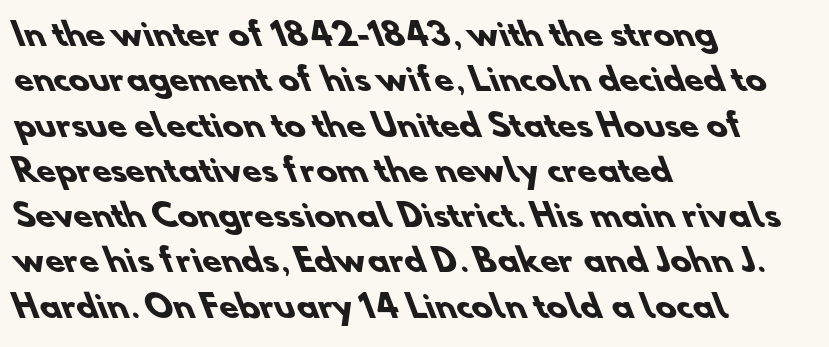
{"serif": "no", "bold": "yes", "weight": "heavy", "width": "normal", "stroke_contrast": "low", "x_height": "small", "monospaced": "no", "underline": "no", "align": "left", "line_spacing": "normal", "line_spacing_ratio": 1.46, "letter_spacing": "normal", "letter_spacing_em": 0.0, "glyph_px": 31}
